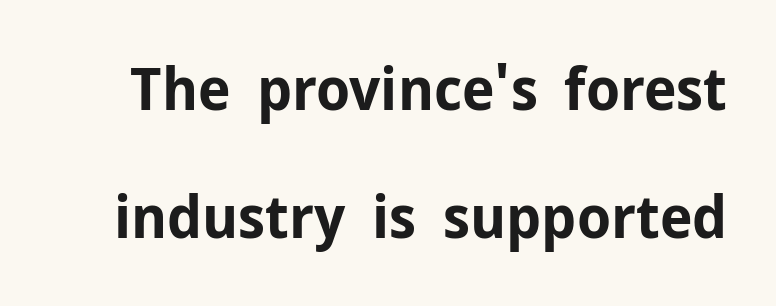
{"serif": "no", "italic": "no", "bold": "yes", "weight": "bold", "width": "normal", "stroke_contrast": "low", "x_height": "medium", "monospaced": "no", "underline": "no", "line_spacing": "loose", "line_spacing_ratio": 2.14, "letter_spacing": "normal", "letter_spacing_em": 0.0, "glyph_px": 60}
